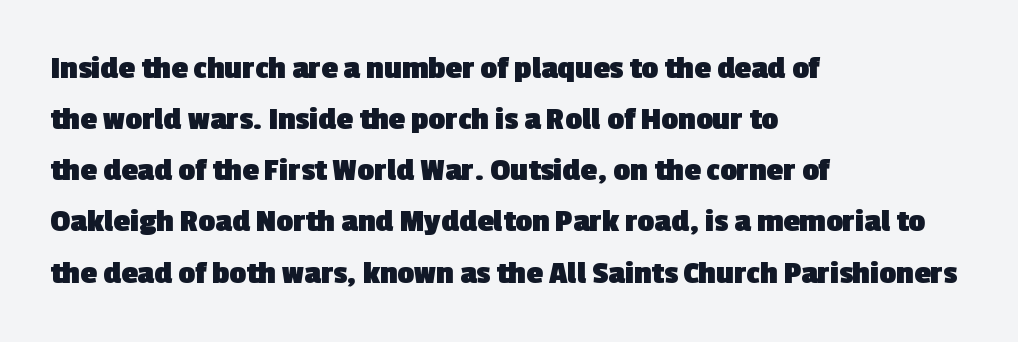
{"serif": "no", "bold": "yes", "weight": "heavy", "width": "normal", "x_height": "medium", "monospaced": "no", "underline": "no", "align": "left", "line_spacing": "normal", "line_spacing_ratio": 1.55, "letter_spacing": "normal", "letter_spacing_em": 0.0, "glyph_px": 33}
